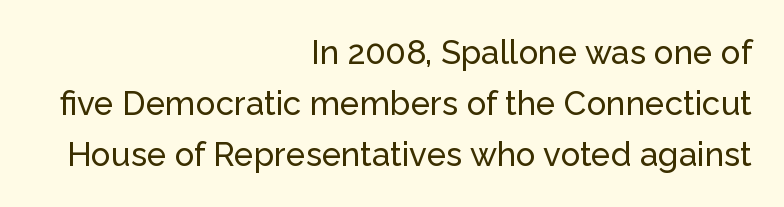
The image shows 33 px sans-serif type, upright; set right-aligned, normal line spacing (1.55x), normal letter spacing, not underlined; low stroke contrast and a medium x-height.
